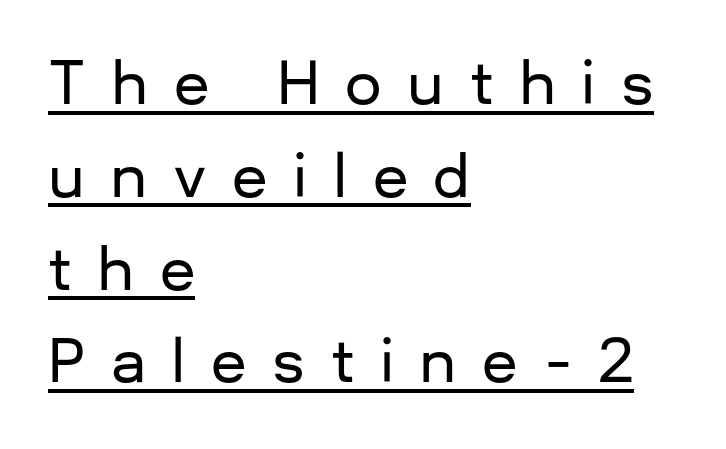
{"serif": "no", "italic": "no", "width": "normal", "stroke_contrast": "low", "x_height": "medium", "monospaced": "no", "underline": "yes", "align": "left", "line_spacing": "normal", "line_spacing_ratio": 1.6, "letter_spacing": "wide", "letter_spacing_em": 0.44, "glyph_px": 58}
